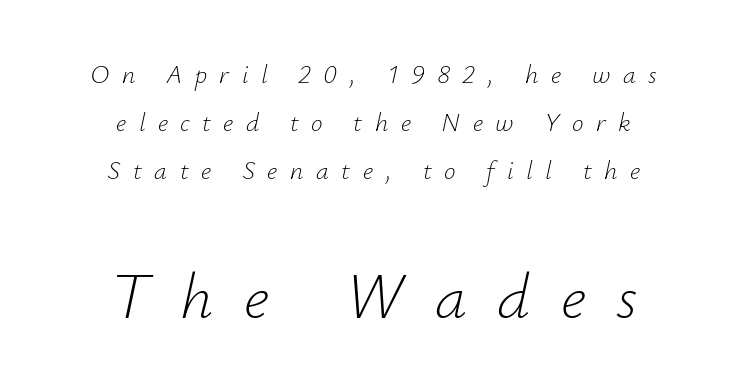
The emphasis by scale lands on block number two, below. Someone cranked the tracking dial way up on this one. This sample has the flowing, uneven cadence of proportional lettering. Style check: oblique.
